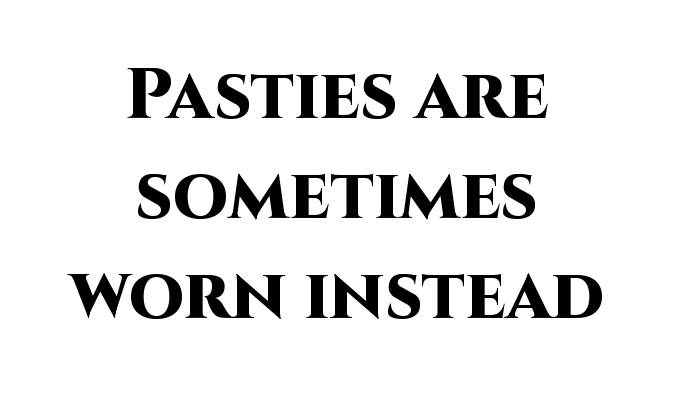
The image shows 71 px heavy sans-serif type, upright; set centered, normal line spacing (1.41x), normal letter spacing, not underlined; high stroke contrast and a large x-height.
